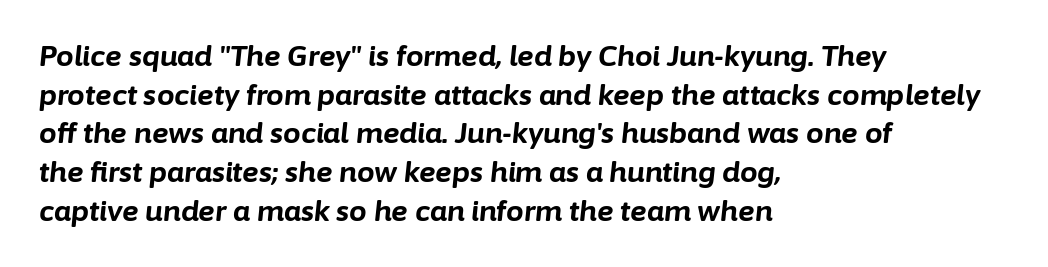
The image shows 28 px bold type, italic (leaning right); set left-aligned, normal line spacing (1.38x), normal letter spacing, not underlined; low stroke contrast and a medium x-height.
